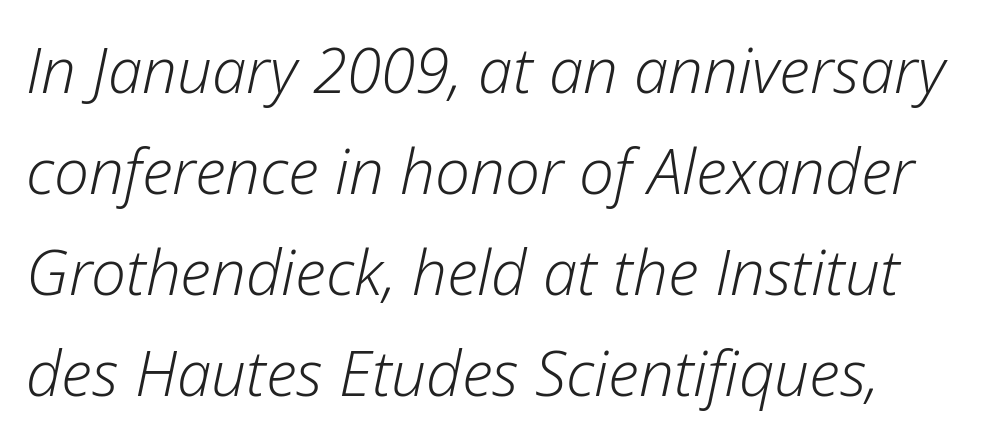
Q: Is the text bold? A: No.
Q: Is the text italic (slanted)? A: Yes, it leans right by about 12 degrees.
Q: Is the text underlined? A: No.
Q: Is the spacing between letters normal or unusually wide? A: Normal.
Q: Is the spacing between lines tight, normal or loose? A: Normal.
Q: Width (condensed, normal, or wide)? A: Normal.
Q: Stroke contrast? A: Low.
Q: x-height? A: Medium.
Q: Monospaced? A: No.
